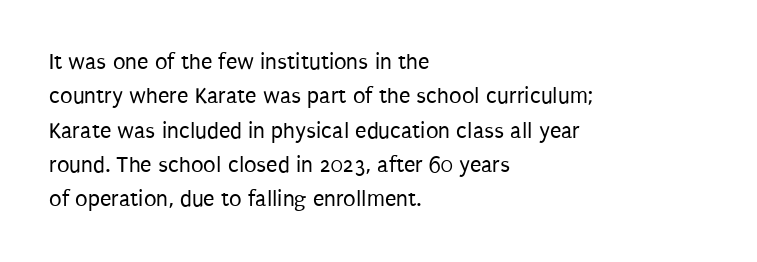
The image shows 23 px text type, upright; set left-aligned, normal line spacing (1.49x), normal letter spacing, not underlined.
